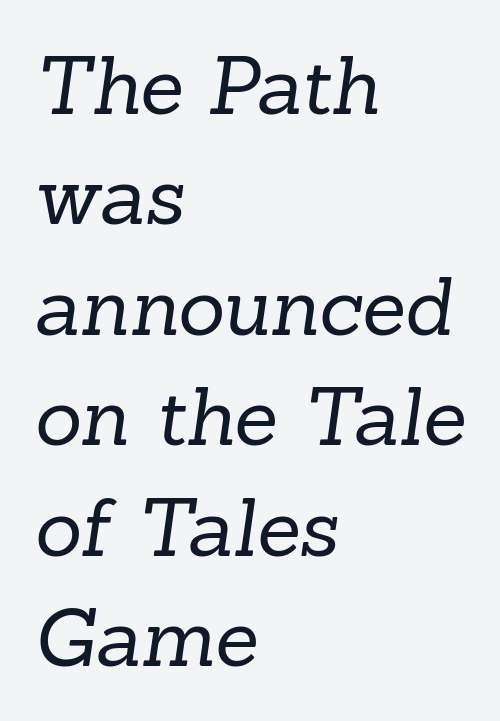
Q: Is the text bold? A: No.
Q: Is the typeface a serif or a sans-serif typeface? A: Serif.
Q: Is the text underlined? A: No.
Q: How is the paragraph aligned? A: Left-aligned.
Q: Is the spacing between letters normal or unusually wide? A: Normal.
Q: Is the spacing between lines tight, normal or loose? A: Normal.
Q: Width (condensed, normal, or wide)? A: Normal.
Q: Stroke contrast? A: Low.
Q: x-height? A: Medium.
Q: Monospaced? A: No.
